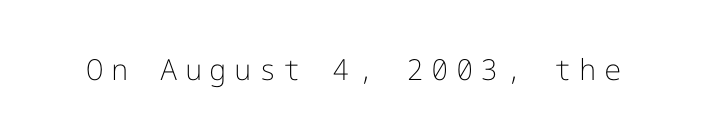
{"serif": "no", "italic": "no", "bold": "no", "weight": "light", "width": "normal", "stroke_contrast": "low", "x_height": "medium", "underline": "no", "letter_spacing": "wide", "letter_spacing_em": 0.25, "glyph_px": 29}
